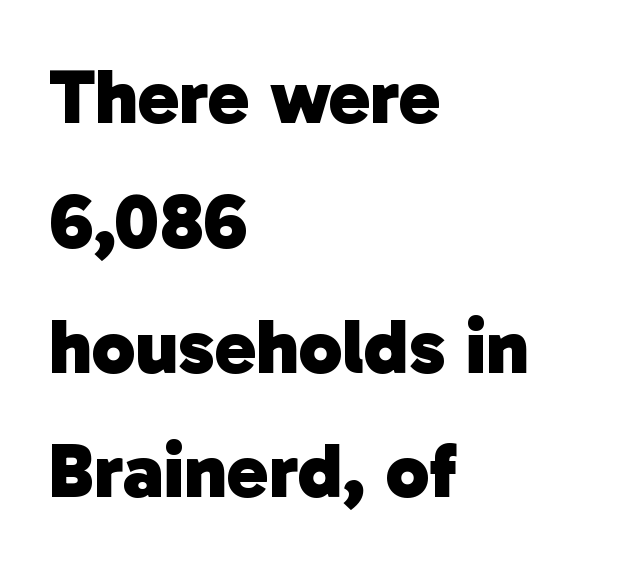
Compared with typical body copy, the letter spacing here is the same. Clear beneath every line of the passage. The rendering uses natural spacing where letterforms have individual widths. Are there feet on the stems? There aren't — it's a sans. These lines stack with their left ends in a neat column.
